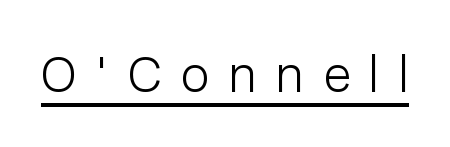
Q: Is the text bold? A: No.
Q: Is the text italic (slanted)? A: No, it is upright.
Q: Is the typeface a serif or a sans-serif typeface? A: Sans-serif.
Q: Is the text underlined? A: Yes.
Q: Is the spacing between letters normal or unusually wide? A: Unusually wide.
Q: Width (condensed, normal, or wide)? A: Normal.
Q: Stroke contrast? A: Low.
Q: x-height? A: Medium.
Q: Monospaced? A: No.
